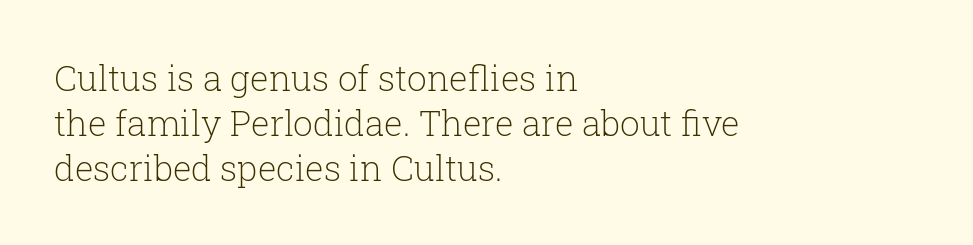
The image shows 35 px light serif type, upright; set left-aligned, normal line spacing (1.28x), normal letter spacing, not underlined; low stroke contrast and a medium x-height.
